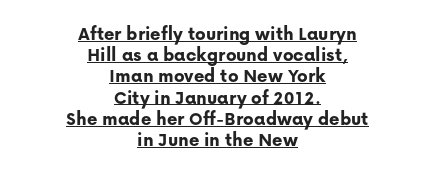
The passage shown is emphatically bold. Leftover space on each line is divided equally before and after the words. Each line of the rendering has a horizontal stroke beneath the glyphs. A typesetter would call this zero additional tracking. The type sits square on the baseline with zero lean.
